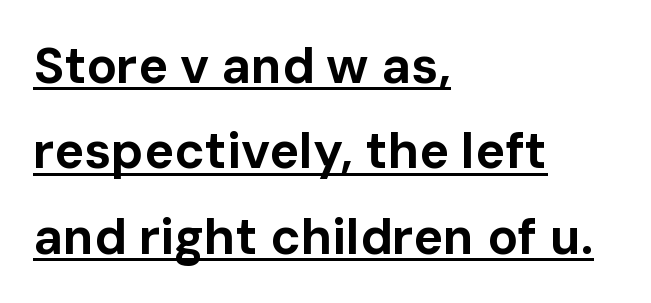
{"serif": "no", "italic": "no", "bold": "yes", "weight": "bold", "width": "normal", "stroke_contrast": "low", "x_height": "medium", "monospaced": "no", "underline": "yes", "align": "left", "line_spacing_ratio": 1.71, "letter_spacing": "normal", "letter_spacing_em": 0.0, "glyph_px": 50}
